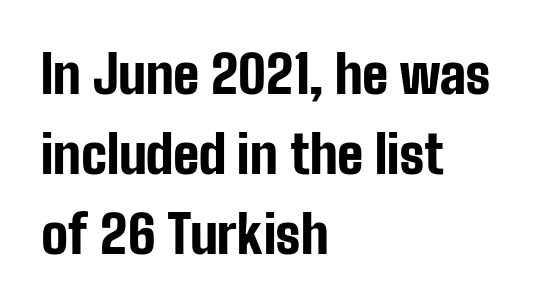
Q: Is the text bold? A: Yes.
Q: Is the text italic (slanted)? A: No, it is upright.
Q: Is the typeface a serif or a sans-serif typeface? A: Sans-serif.
Q: Is the text underlined? A: No.
Q: How is the paragraph aligned? A: Left-aligned.
Q: Is the spacing between letters normal or unusually wide? A: Normal.
Q: Is the spacing between lines tight, normal or loose? A: Normal.
Q: Width (condensed, normal, or wide)? A: Condensed.
Q: Stroke contrast? A: Low.
Q: x-height? A: Medium.
Q: Monospaced? A: No.
